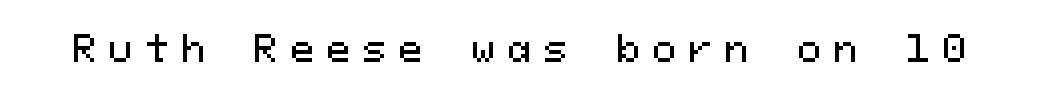
The image shows 36 px sans-serif type, upright, monospaced; set unusually wide letter spacing (+0.34 em), not underlined; medium stroke contrast and a medium x-height.
